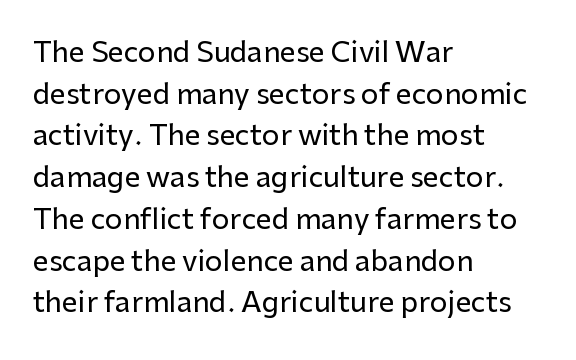
{"serif": "no", "italic": "no", "width": "normal", "stroke_contrast": "low", "x_height": "medium", "monospaced": "no", "underline": "no", "align": "left", "line_spacing": "normal", "line_spacing_ratio": 1.49, "letter_spacing": "normal", "letter_spacing_em": 0.0, "glyph_px": 28}
